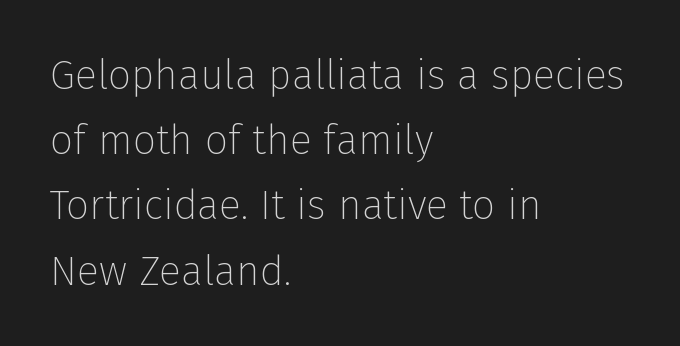
Is this a fixed-width face? No — the glyphs have proportional, varying widths. Does the leading feel generous? No, just average. The setting favours the left margin, as ordinary paragraphs usually do. The font sits on the lighter half of the weight spectrum, regular included. The gap between lines stays unmarked. Classification — sans serif.
